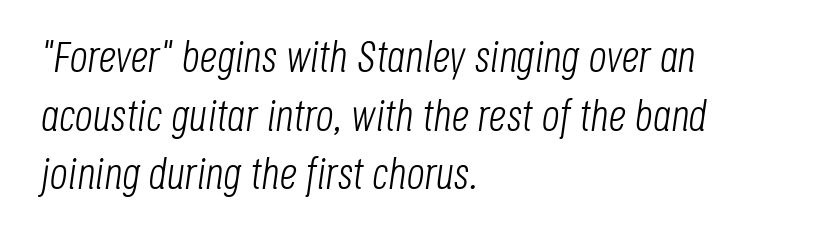
Q: Is the text bold? A: No.
Q: Is the text italic (slanted)? A: Yes, it leans right by about 8 degrees.
Q: Is the text underlined? A: No.
Q: How is the paragraph aligned? A: Left-aligned.
Q: Is the spacing between letters normal or unusually wide? A: Normal.
Q: Is the spacing between lines tight, normal or loose? A: Normal.
Q: Width (condensed, normal, or wide)? A: Condensed.
Q: Stroke contrast? A: Low.
Q: x-height? A: Large.
Q: Monospaced? A: No.
